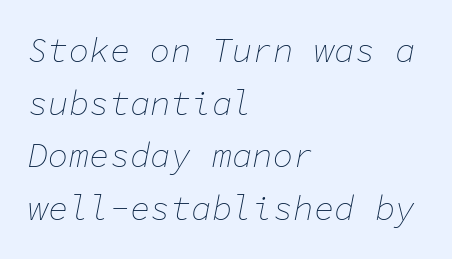
The image shows 34 px thin type, italic (leaning right), monospaced; set left-aligned, normal line spacing (1.55x), normal letter spacing, not underlined; low stroke contrast and a medium x-height.
